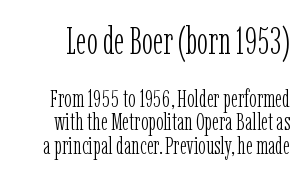
{"serif": "yes", "italic": "no", "bold": "no", "weight": "light", "width": "condensed", "stroke_contrast": "low", "x_height": "medium", "monospaced": "no", "underline": "no", "line_spacing": "tight", "line_spacing_ratio": 0.95, "letter_spacing": "normal", "letter_spacing_em": 0.0, "larger_block": "first", "size_ratio": 1.48, "glyph_px": 37}
